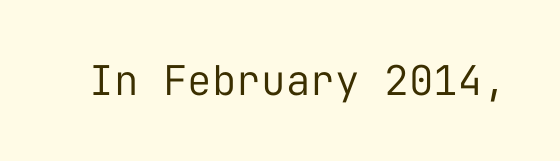
Q: Is the text bold? A: No.
Q: Is the text italic (slanted)? A: No, it is upright.
Q: Is the typeface a serif or a sans-serif typeface? A: Sans-serif.
Q: Is the text underlined? A: No.
Q: Is the spacing between letters normal or unusually wide? A: Normal.
Q: Width (condensed, normal, or wide)? A: Normal.
Q: Stroke contrast? A: Low.
Q: x-height? A: Medium.
Q: Monospaced? A: Yes.
